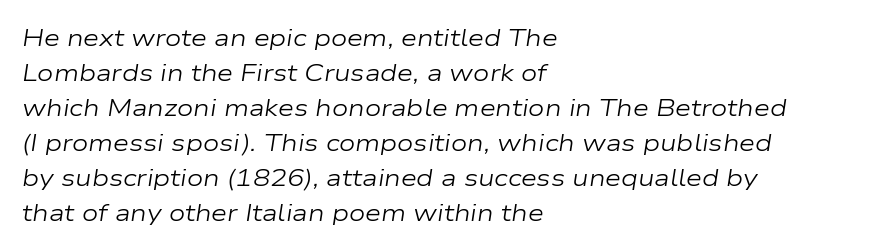
{"italic": "yes", "lean": "right", "slant_degrees": 9, "bold": "no", "underline": "no", "align": "left", "line_spacing": "normal", "line_spacing_ratio": 1.52, "letter_spacing": "normal", "letter_spacing_em": 0.0, "glyph_px": 23}
